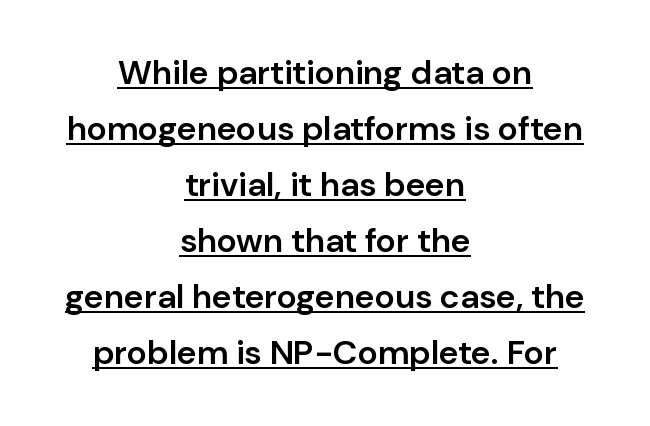
{"serif": "no", "italic": "no", "bold": "semi", "weight": "semibold", "width": "normal", "stroke_contrast": "low", "x_height": "medium", "monospaced": "no", "underline": "yes", "align": "center", "line_spacing": "normal", "line_spacing_ratio": 1.65, "letter_spacing": "normal", "letter_spacing_em": 0.0, "glyph_px": 34}
